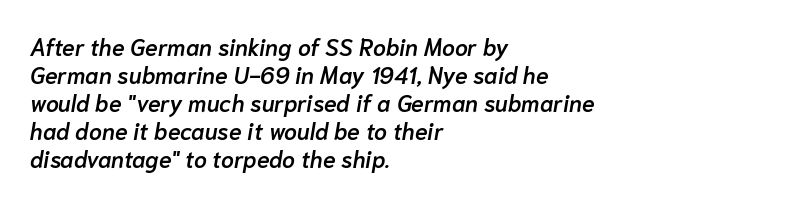
The glyphs look as if they've been sheared to an angle. The strip under each line holds only bare page. The passage is arranged the way most books set body copy — flush left. Look at the stroke-to-counter ratio: somewhat heavy, a semibold. Spacing between characters is what you'd get straight out of the box.
